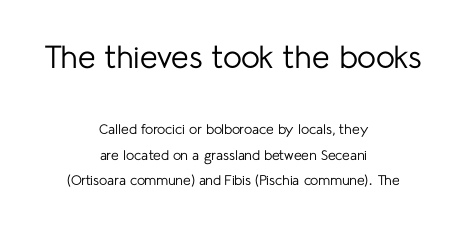
The image shows 32 px regular-weight sans-serif type, upright; set centered, line spacing 1.83x, normal letter spacing, not underlined; the first (top) block is 2.29x larger; low stroke contrast and a medium x-height.
